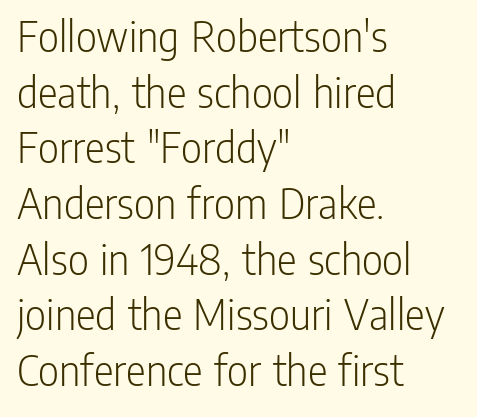
Type style note: lacks serifs. Underline: absent. Caption: standard tracking, unaltered. The specimen reads as upright at a glance. The setting favours the left margin, as ordinary paragraphs usually do. This sample has the flowing, uneven cadence of proportional lettering.
